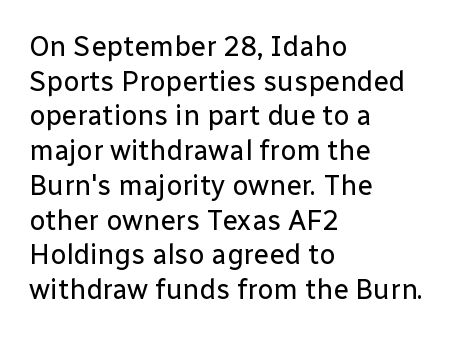
The image shows 28 px regular-weight sans-serif type, upright; set left-aligned, line spacing 1.24x, normal letter spacing, not underlined; low stroke contrast and a medium x-height.
